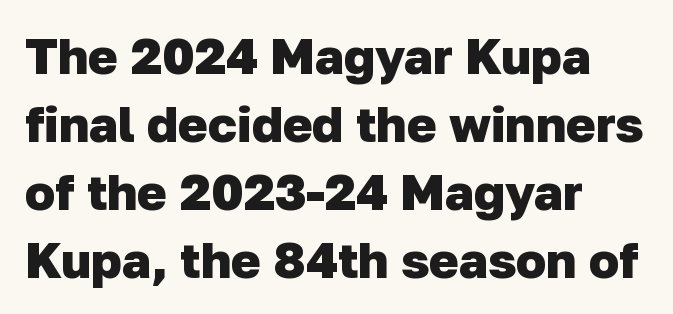
The image shows 50 px heavy sans-serif type; set left-aligned, normal line spacing (1.36x), normal letter spacing, not underlined; low stroke contrast and a medium x-height.
